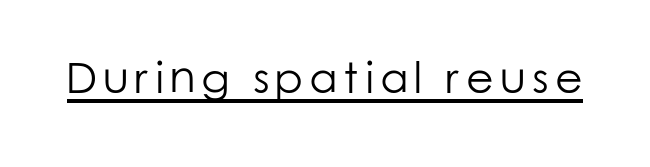
The image shows 45 px light sans-serif type, upright; set underlined; low stroke contrast and a medium x-height.
